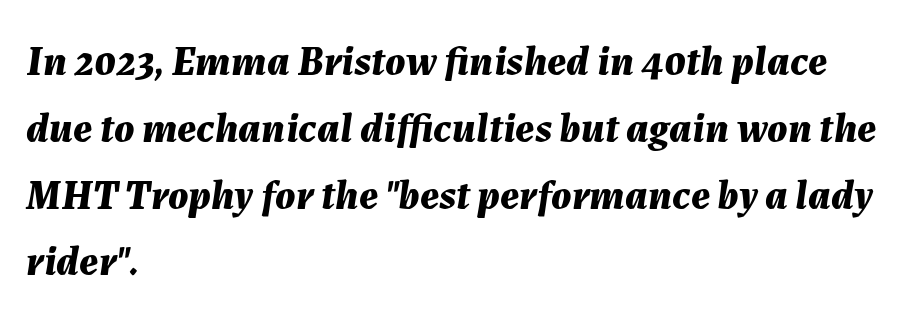
You could not count columns in this text — the font is proportionally spaced. If you drew a ruler down the left edge, every line would touch it. Compared with an ordinary text face, these strokes are far heavier — a full bold. Quick note: underline off. Line spacing here is normal.
